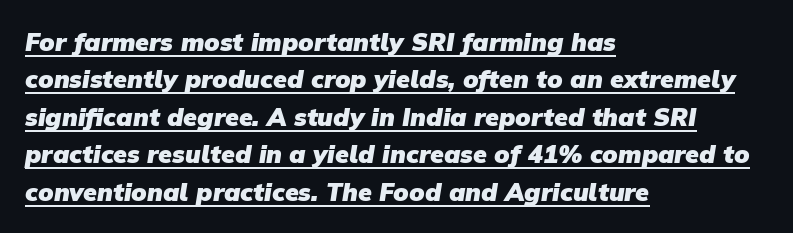
Q: Is the text bold? A: Yes.
Q: Is the text underlined? A: Yes.
Q: How is the paragraph aligned? A: Left-aligned.
Q: Is the spacing between letters normal or unusually wide? A: Normal.
Q: Is the spacing between lines tight, normal or loose? A: Normal.
